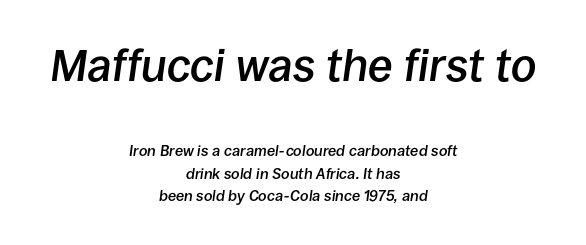
The image shows 45 px semibold type, italic (leaning right); set centered, normal line spacing (1.5x), normal letter spacing, not underlined; the first (top) block is 3.0x larger; low stroke contrast and a large x-height.
